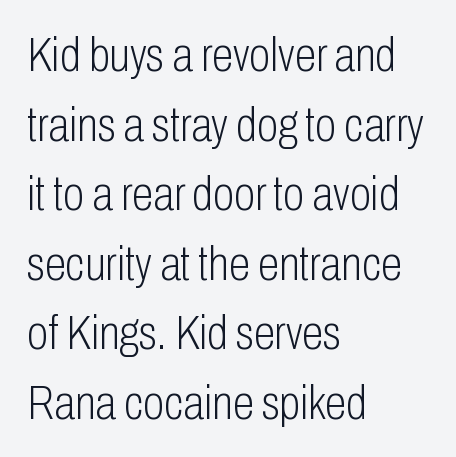
Q: Is the text bold? A: No.
Q: Is the text italic (slanted)? A: No, it is upright.
Q: Is the typeface a serif or a sans-serif typeface? A: Sans-serif.
Q: Is the text underlined? A: No.
Q: How is the paragraph aligned? A: Left-aligned.
Q: Is the spacing between letters normal or unusually wide? A: Normal.
Q: Is the spacing between lines tight, normal or loose? A: Normal.
Q: Width (condensed, normal, or wide)? A: Condensed.
Q: Stroke contrast? A: Low.
Q: x-height? A: Medium.
Q: Monospaced? A: No.
